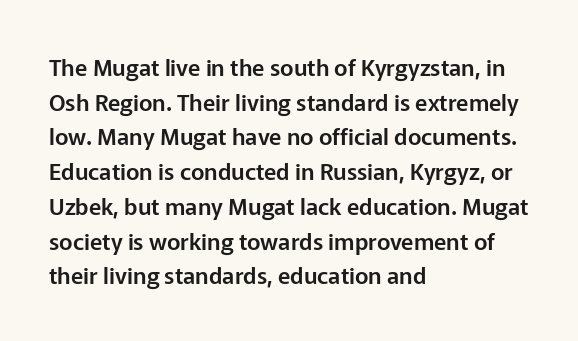
Q: Is the text italic (slanted)? A: No, it is upright.
Q: Is the text underlined? A: No.
Q: How is the paragraph aligned? A: Left-aligned.
Q: Is the spacing between letters normal or unusually wide? A: Normal.
Q: Is the spacing between lines tight, normal or loose? A: Normal.
